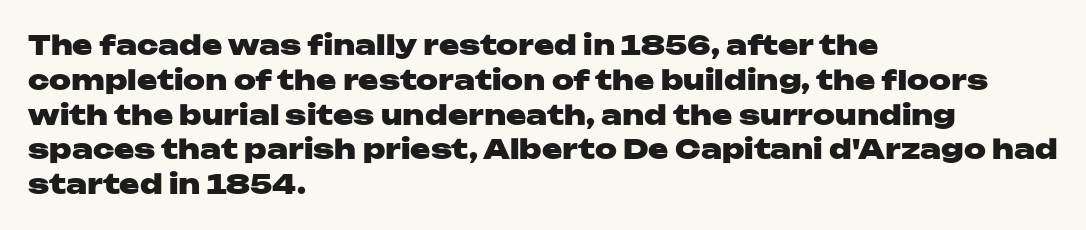
The image shows 27 px bold type, upright; set left-aligned, normal line spacing (1.29x), normal letter spacing, not underlined.
